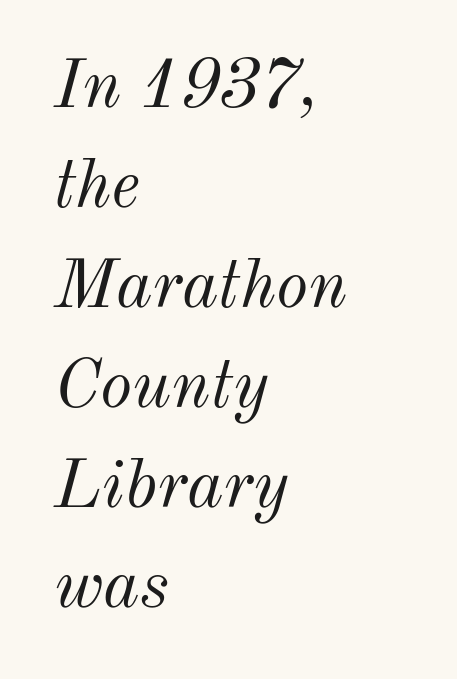
Is the block centered? No — it sits flush against the left margin. Anything drawn beneath the words? Only blank space. Think of a printed novel: that variable character pitch is what you see here. In terms of posture, this sample is oblique.
